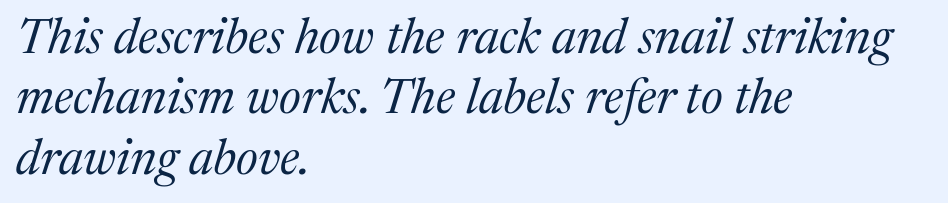
Heaviness? Minimal to ordinary, like unemphasized prose. Does the copy run flush right? No — it runs flush left. Students, note that the glyphs here touch the page at normal intervals. Descenders hang freely into open space. The rendering shows small feet on the letterforms — a serif design. Looks like regular typesetting: each glyph gets only the width it needs.
